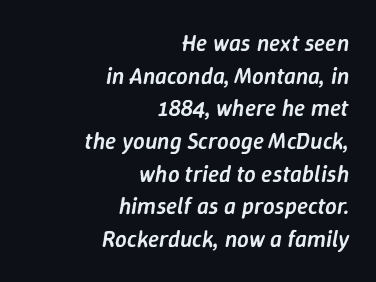
The image shows 23 px text type, italic (leaning right); set right-aligned, normal line spacing (1.42x), normal letter spacing, not underlined.
